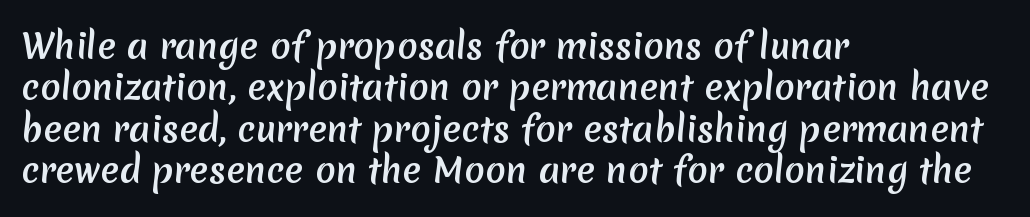
The image shows 34 px sans-serif type; set left-aligned, line spacing 1.22x, normal letter spacing, not underlined; medium stroke contrast and a medium x-height.
